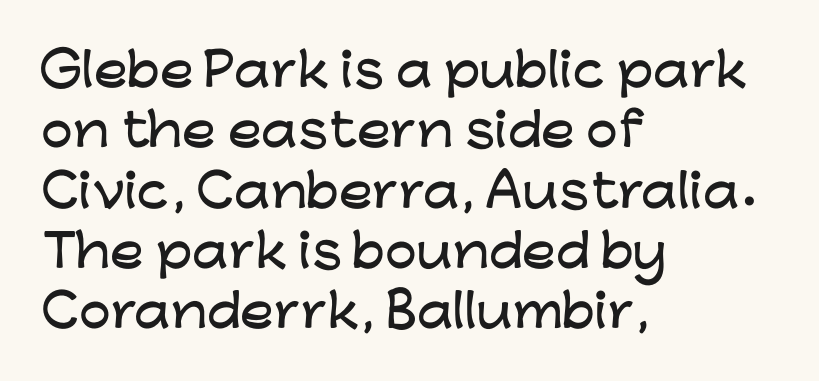
The lettering stays uniformly vertical, giving the passage a roman look. Compared with typical body copy, the letter spacing here is the same. Beneath every word, the page is bare. The text block is weighted toward the left margin, trailing off unevenly rightward.
